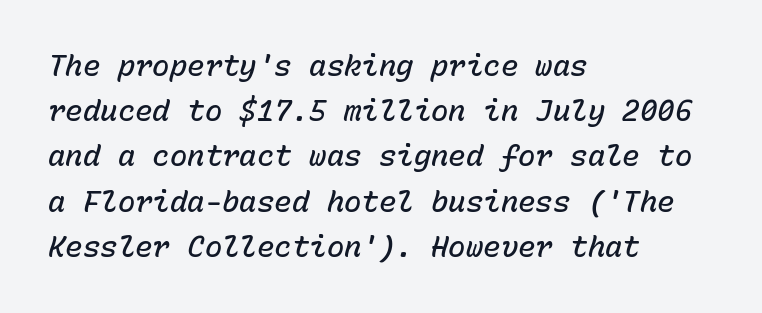
{"italic": "yes", "lean": "right", "slant_degrees": 15, "bold": "semi", "weight": "semibold", "width": "normal", "stroke_contrast": "low", "x_height": "medium", "monospaced": "yes", "underline": "no", "align": "left", "line_spacing": "normal", "line_spacing_ratio": 1.56, "letter_spacing": "normal", "letter_spacing_em": 0.0, "glyph_px": 29}
